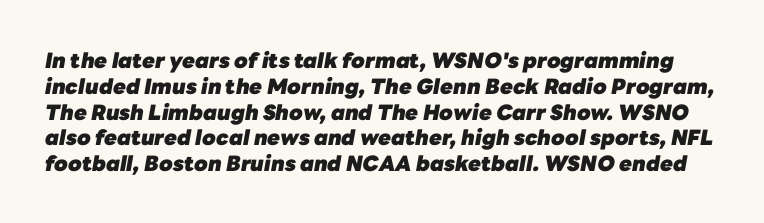
Q: Is the text bold? A: Yes.
Q: Is the text italic (slanted)? A: Yes, it leans right by about 10 degrees.
Q: Is the text underlined? A: No.
Q: Is the spacing between letters normal or unusually wide? A: Normal.
